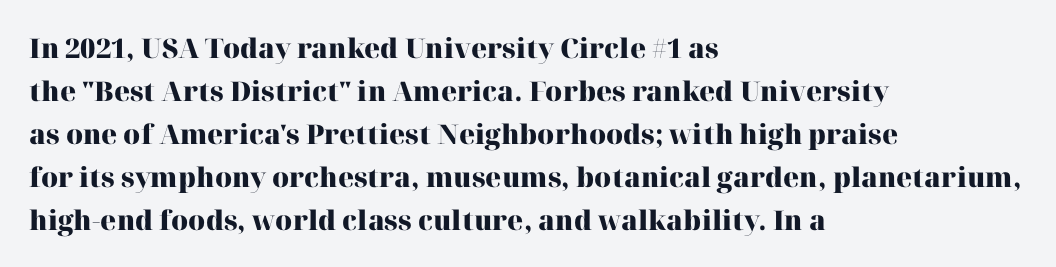
Typesetter's note: full bold, strokes at maximum text heaviness. Quick note: interline space is typical. Compared with a centered layout, this one pins lines to the left instead. Tall strokes in this sample are plumb rather than angled. The tracking reads as untouched default to a designer's eye. Has an underline been added? It has not.
